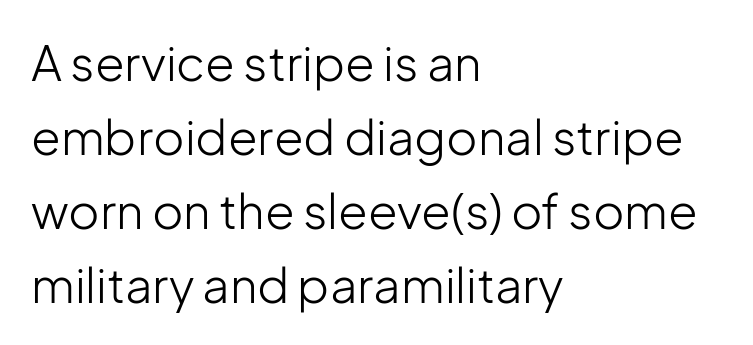
Reading down the column, the eye jumps a familiar distance to each next line. Are there feet on the stems? There aren't — it's a sans. In CSS terms this would be text-align: left. Think of a printed novel: that variable character pitch is what you see here. When letters stand straight like this, we call the style roman or upright.
